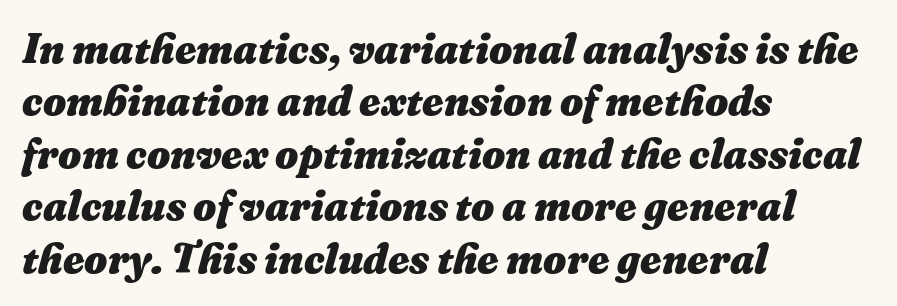
The image shows 41 px heavy type, italic (leaning right); set left-aligned, normal line spacing (1.28x), normal letter spacing, not underlined; medium stroke contrast and a medium x-height.
